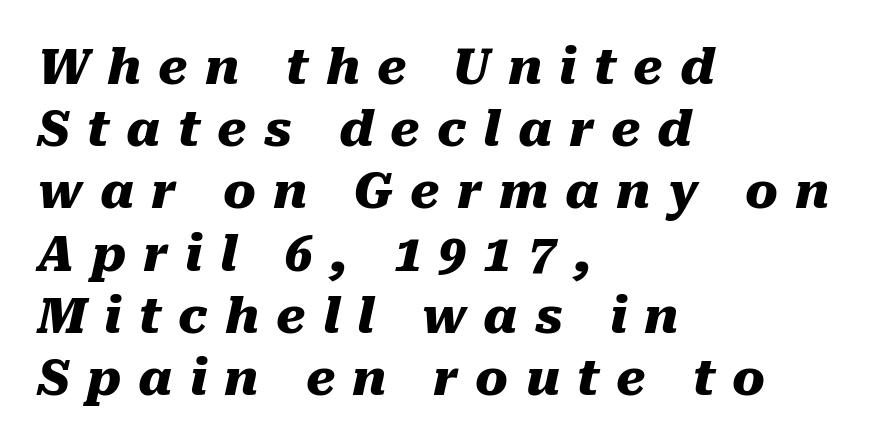
Q: Is the text bold? A: Yes.
Q: Is the text italic (slanted)? A: Yes, it leans right by about 10 degrees.
Q: Is the text underlined? A: No.
Q: How is the paragraph aligned? A: Left-aligned.
Q: Is the spacing between letters normal or unusually wide? A: Unusually wide.
Q: Is the spacing between lines tight, normal or loose? A: Normal.
Q: Width (condensed, normal, or wide)? A: Normal.
Q: Stroke contrast? A: Medium.
Q: x-height? A: Medium.
Q: Monospaced? A: No.
